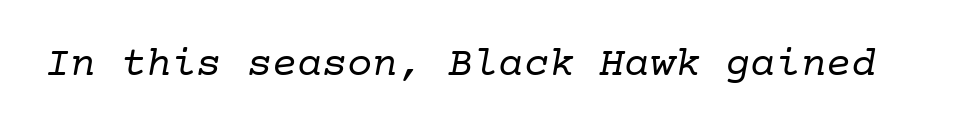
{"serif": "yes", "bold": "no", "weight": "regular", "width": "normal", "stroke_contrast": "low", "x_height": "medium", "monospaced": "yes", "underline": "no", "letter_spacing": "normal", "letter_spacing_em": 0.0, "glyph_px": 42}
